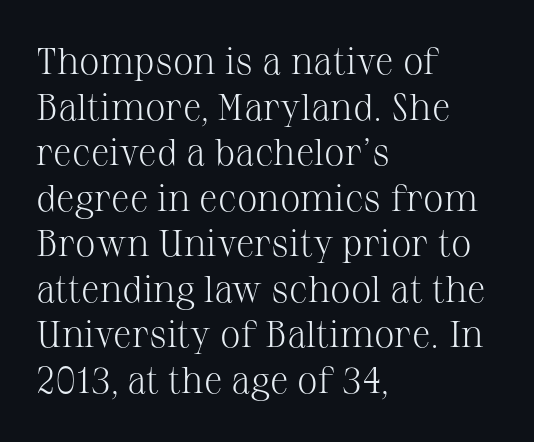
Q: Is the text bold? A: No.
Q: Is the text italic (slanted)? A: No, it is upright.
Q: Is the typeface a serif or a sans-serif typeface? A: Serif.
Q: Is the text underlined? A: No.
Q: How is the paragraph aligned? A: Left-aligned.
Q: Is the spacing between letters normal or unusually wide? A: Normal.
Q: Width (condensed, normal, or wide)? A: Normal.
Q: Stroke contrast? A: Medium.
Q: x-height? A: Medium.
Q: Monospaced? A: No.
